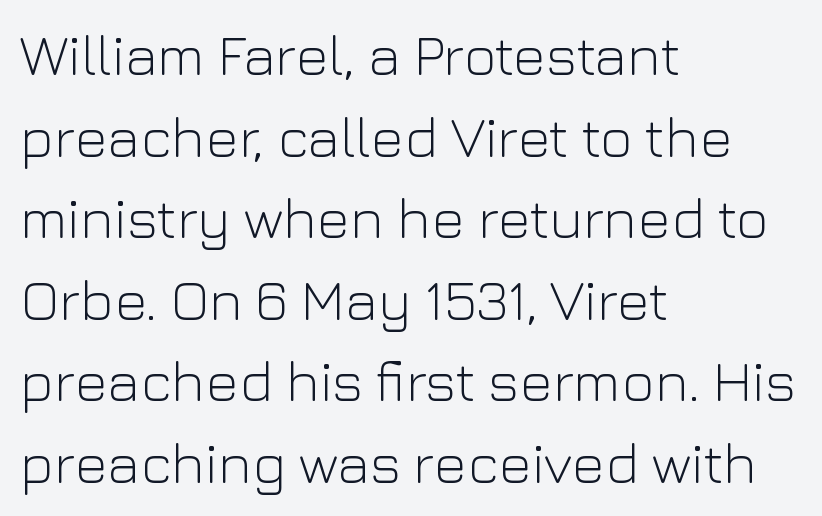
Q: Is the text bold? A: No.
Q: Is the text italic (slanted)? A: No, it is upright.
Q: Is the typeface a serif or a sans-serif typeface? A: Sans-serif.
Q: Is the text underlined? A: No.
Q: How is the paragraph aligned? A: Left-aligned.
Q: Is the spacing between letters normal or unusually wide? A: Normal.
Q: Is the spacing between lines tight, normal or loose? A: Normal.
Q: Width (condensed, normal, or wide)? A: Normal.
Q: Stroke contrast? A: Low.
Q: x-height? A: Medium.
Q: Monospaced? A: No.
